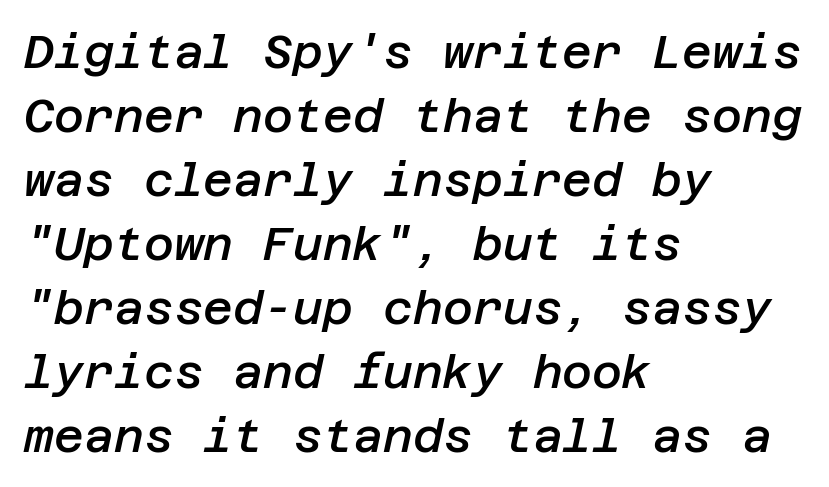
{"italic": "yes", "lean": "right", "slant_degrees": 12, "bold": "semi", "weight": "semibold", "width": "normal", "stroke_contrast": "low", "x_height": "large", "underline": "no", "align": "left", "line_spacing": "normal", "line_spacing_ratio": 1.39, "letter_spacing": "normal", "letter_spacing_em": 0.0, "glyph_px": 46}
